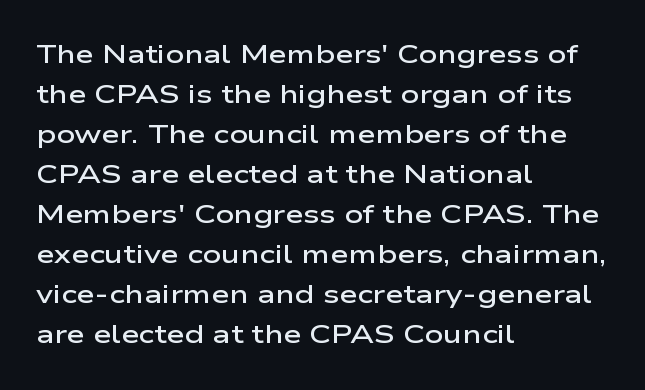
The image shows 26 px text type, upright; set left-aligned, normal line spacing (1.54x), normal letter spacing, not underlined.
